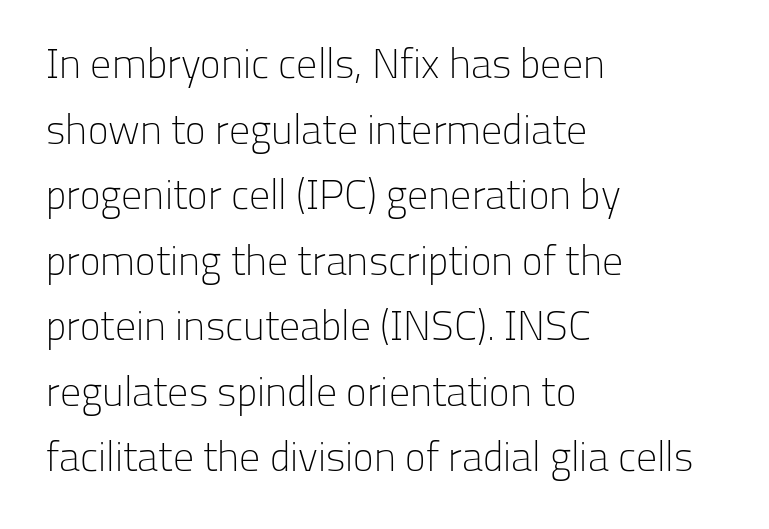
Q: Is the text bold? A: No.
Q: Is the text italic (slanted)? A: No, it is upright.
Q: Is the typeface a serif or a sans-serif typeface? A: Sans-serif.
Q: Is the text underlined? A: No.
Q: How is the paragraph aligned? A: Left-aligned.
Q: Is the spacing between letters normal or unusually wide? A: Normal.
Q: Is the spacing between lines tight, normal or loose? A: Normal.
Q: Width (condensed, normal, or wide)? A: Normal.
Q: Stroke contrast? A: Low.
Q: x-height? A: Medium.
Q: Monospaced? A: No.
